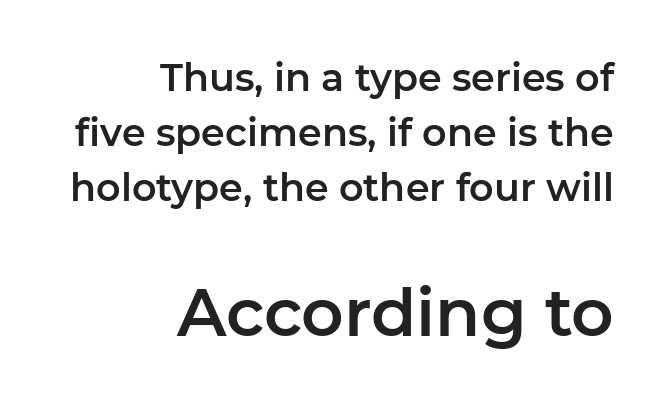
The image shows 66 px sans-serif type, upright; set right-aligned, normal line spacing (1.45x), normal letter spacing, not underlined; the second (bottom) block is 1.74x larger; low stroke contrast and a medium x-height.
